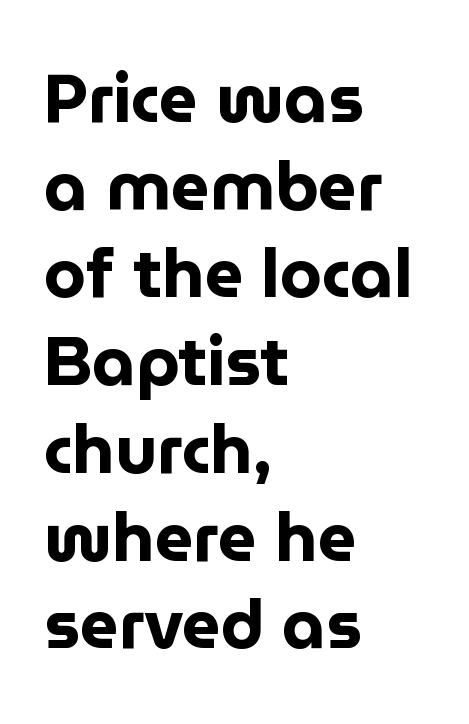
{"serif": "no", "italic": "no", "bold": "yes", "weight": "bold", "width": "normal", "stroke_contrast": "low", "x_height": "medium", "monospaced": "no", "underline": "no", "align": "left", "line_spacing": "normal", "line_spacing_ratio": 1.29, "letter_spacing": "normal", "letter_spacing_em": 0.0, "glyph_px": 68}
